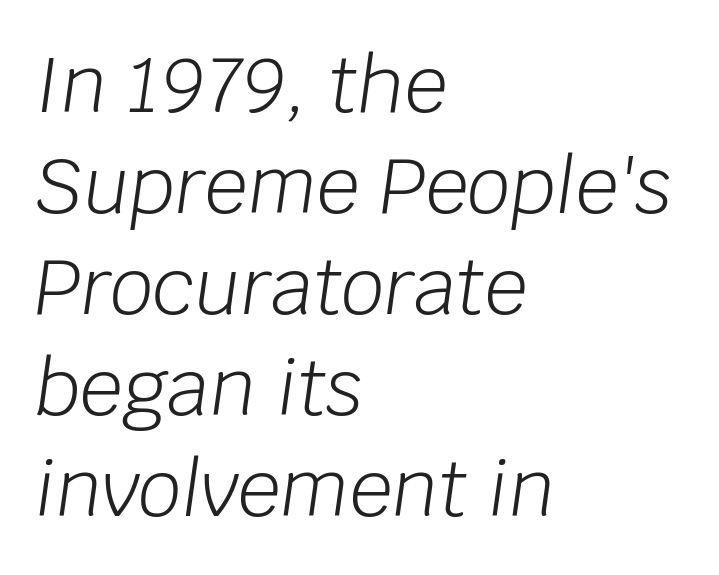
Horizontal bands of white between lines are of average thickness. Underline: absent. Compared with typical body copy, the letter spacing here is the same. A light-to-regular cut is what we see here. These lines are rendered in a variable-pitch font.
